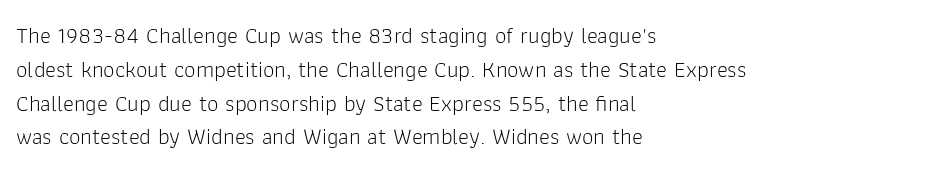
The image shows 23 px text type, upright; set left-aligned, normal line spacing (1.47x), normal letter spacing, not underlined.
